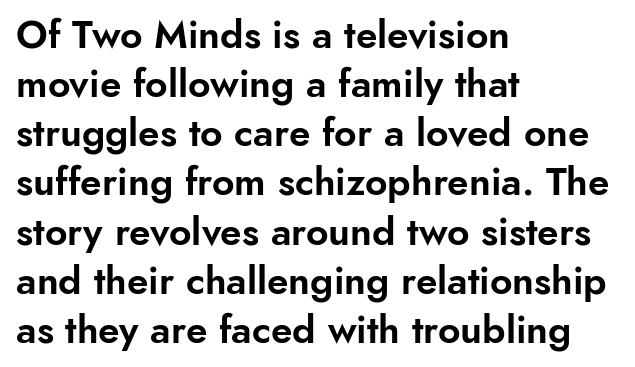
This sample is left-justified, so line endings fall wherever the words run out. This sample has the flowing, uneven cadence of proportional lettering. The lettering stays uniformly vertical, giving the passage a roman look. The space directly below the letters is spotless. No feet cap the strokes, marking this as sans-serif type. A normal amount of white space separates one row of letters from the next.
